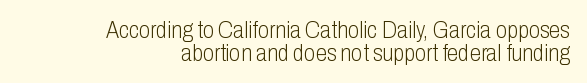
Casual observation: everything's shoved over to the right. A typesetter would mark this as roman, not italic. Notice how descenders almost collide with the ascenders below — that's tight leading. Honestly, there is no underline to notice here at all. No extra tracking has been applied to these lines. Compared with a typical body face, this is equally light or lighter still.
